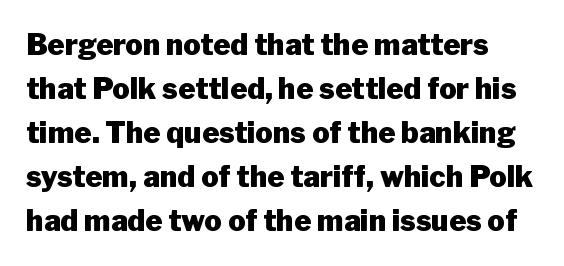
The image shows 29 px heavy sans-serif type, upright; set normal line spacing (1.52x), normal letter spacing, not underlined; low stroke contrast and a medium x-height.
